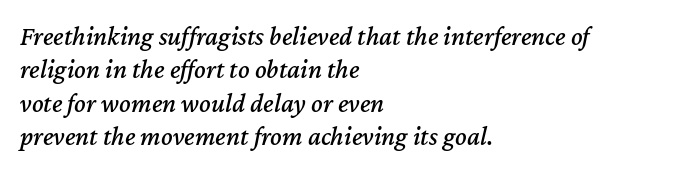
Does the copy run flush right? No — it runs flush left. Each row of text sits above clean, open space. A typesetter would call this zero additional tracking. Slanted lettering throughout.
